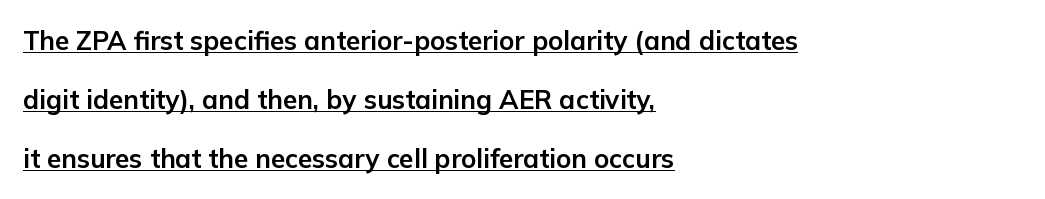
The image shows 26 px bold type, upright; set left-aligned, loose line spacing (2.27x), normal letter spacing, underlined.
